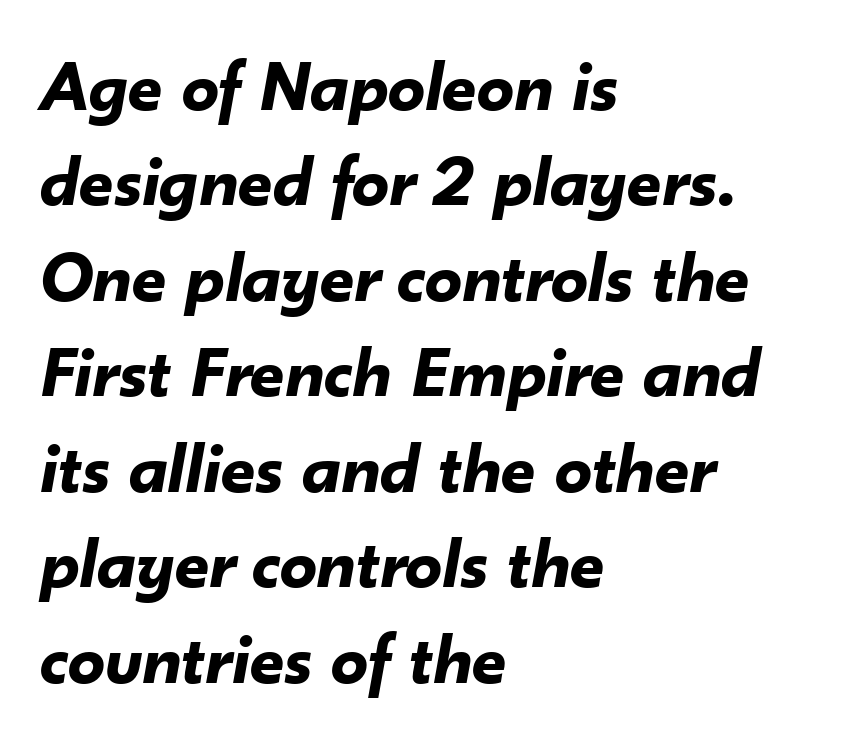
The image shows 74 px bold type, italic (leaning right); set left-aligned, normal line spacing (1.29x), normal letter spacing, not underlined; low stroke contrast and a small x-height.
